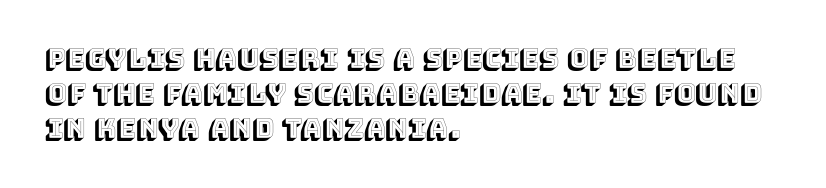
Q: Is the text italic (slanted)? A: No, it is upright.
Q: Is the text underlined? A: No.
Q: How is the paragraph aligned? A: Left-aligned.
Q: Is the spacing between letters normal or unusually wide? A: Normal.
Q: Is the spacing between lines tight, normal or loose? A: Normal.
